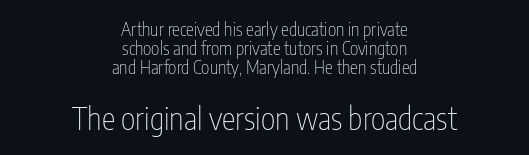
The image shows 31 px thin, condensed sans-serif type, upright; set centered, tight line spacing (1.05x), normal letter spacing, not underlined; the second (bottom) block is 1.72x larger; low stroke contrast and a medium x-height.
